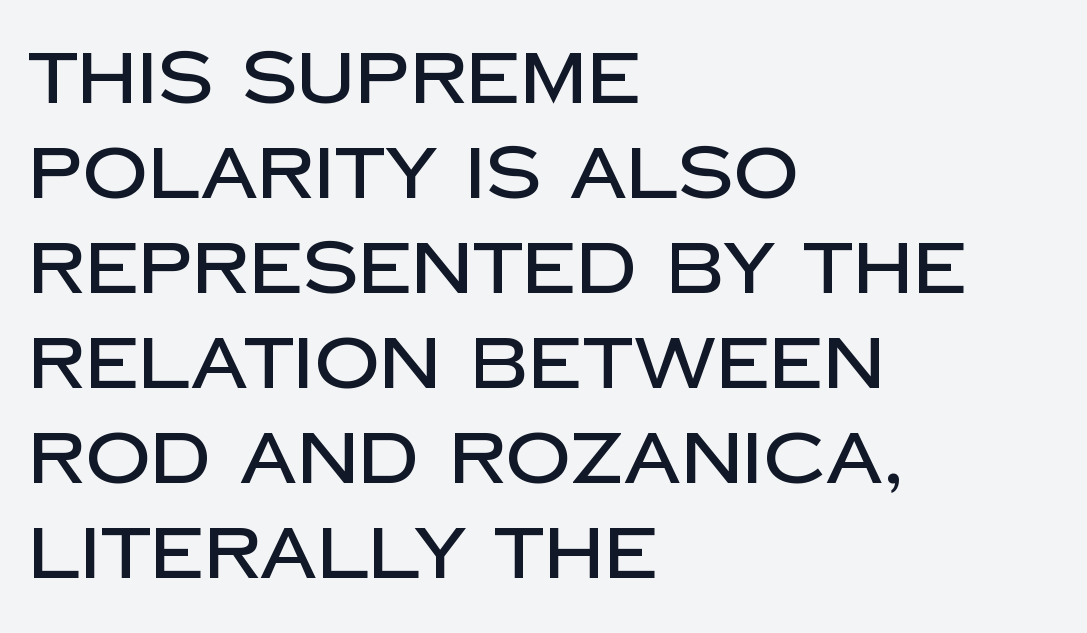
Q: Is the text italic (slanted)? A: No, it is upright.
Q: Is the typeface a serif or a sans-serif typeface? A: Sans-serif.
Q: Is the text underlined? A: No.
Q: How is the paragraph aligned? A: Left-aligned.
Q: Is the spacing between letters normal or unusually wide? A: Normal.
Q: Is the spacing between lines tight, normal or loose? A: Normal.
Q: Width (condensed, normal, or wide)? A: Normal.
Q: Stroke contrast? A: Low.
Q: x-height? A: Large.
Q: Monospaced? A: No.
